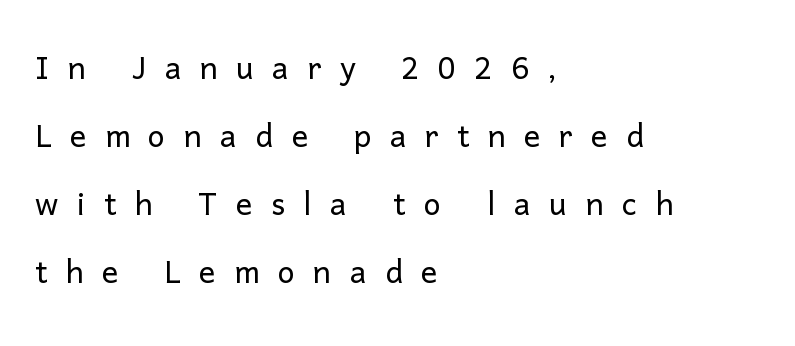
The image shows 41 px light sans-serif type, upright; set left-aligned, normal line spacing (1.66x), unusually wide letter spacing (+0.45 em), not underlined; low stroke contrast and a medium x-height.
